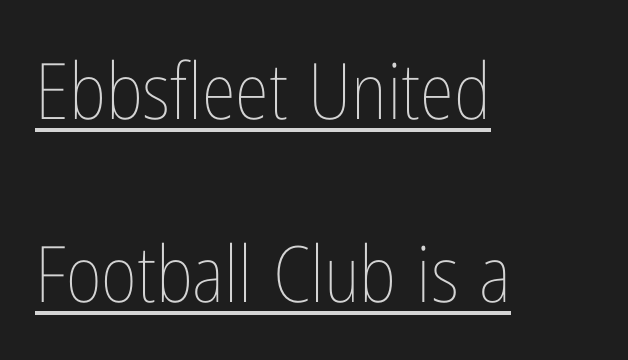
The image shows 78 px thin, condensed type, upright; set left-aligned, loose line spacing (2.34x), normal letter spacing, underlined; low stroke contrast and a medium x-height.
